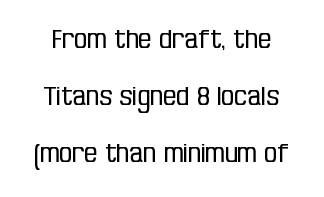
The image shows 26 px text type, upright; set loose line spacing (2.2x), normal letter spacing, not underlined.
